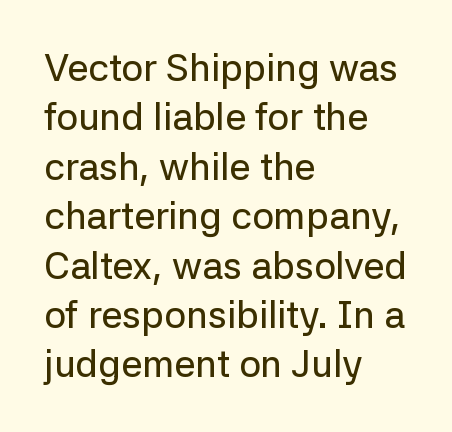
Q: Is the text italic (slanted)? A: No, it is upright.
Q: Is the typeface a serif or a sans-serif typeface? A: Sans-serif.
Q: Is the text underlined? A: No.
Q: How is the paragraph aligned? A: Left-aligned.
Q: Is the spacing between letters normal or unusually wide? A: Normal.
Q: Is the spacing between lines tight, normal or loose? A: Normal.
Q: Width (condensed, normal, or wide)? A: Normal.
Q: Stroke contrast? A: Low.
Q: x-height? A: Medium.
Q: Monospaced? A: No.
